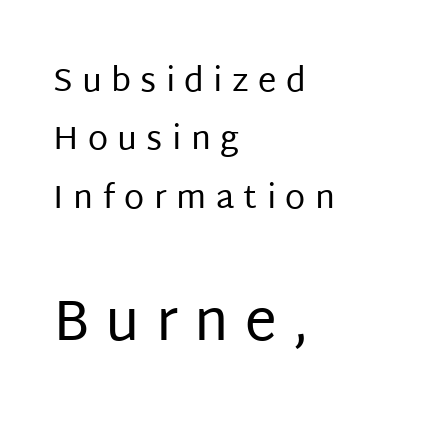
{"serif": "no", "italic": "no", "bold": "no", "weight": "regular", "width": "normal", "stroke_contrast": "low", "x_height": "large", "monospaced": "no", "underline": "no", "align": "left", "line_spacing_ratio": 1.77, "letter_spacing": "wide", "letter_spacing_em": 0.28, "larger_block": "second", "size_ratio": 1.73, "glyph_px": 57}
